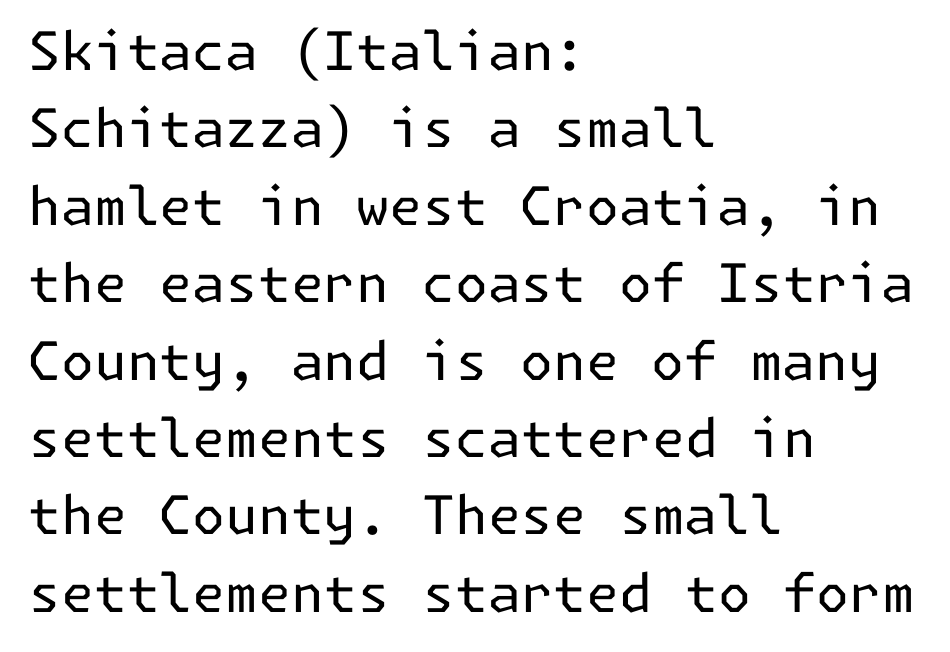
The image shows 53 px regular-weight sans-serif type, upright; set left-aligned, normal line spacing (1.46x), normal letter spacing, not underlined; low stroke contrast and a medium x-height.
